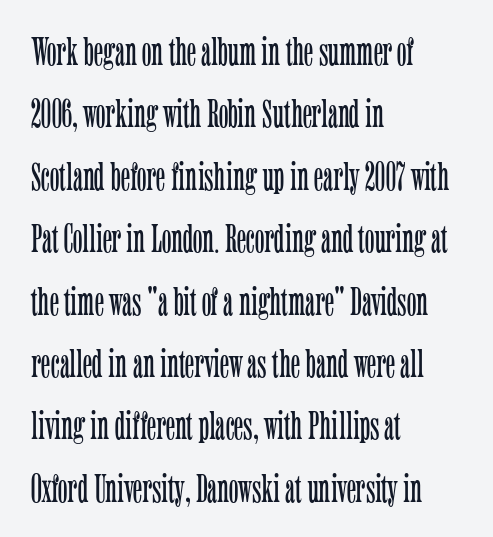
The image shows 40 px light, condensed serif type, upright; set left-aligned, normal line spacing (1.56x), normal letter spacing, not underlined; low stroke contrast and a medium x-height.
